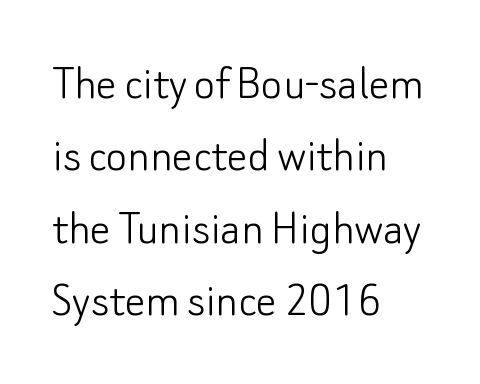
The image shows 51 px light sans-serif type, upright; set left-aligned, normal line spacing (1.42x), normal letter spacing, not underlined; low stroke contrast and a small x-height.
